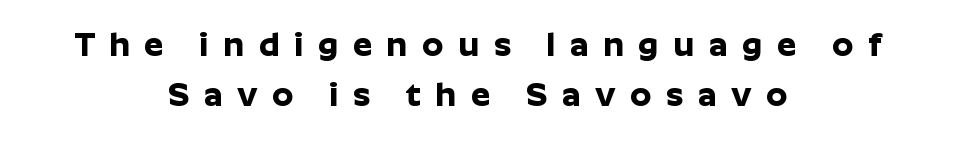
The image shows 34 px bold sans-serif type, upright; set centered, normal line spacing (1.46x), unusually wide letter spacing (+0.43 em), not underlined; low stroke contrast and a medium x-height.
